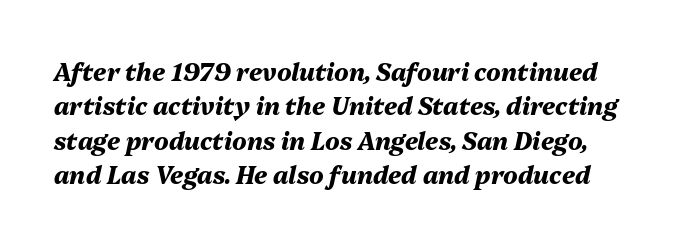
Q: Is the text bold? A: Yes.
Q: Is the text italic (slanted)? A: Yes, it leans right by about 13 degrees.
Q: Is the text underlined? A: No.
Q: Is the spacing between letters normal or unusually wide? A: Normal.
Q: Is the spacing between lines tight, normal or loose? A: Normal.
